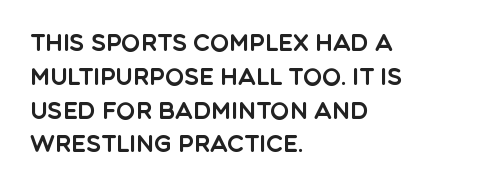
The image shows 23 px text type, upright; set left-aligned, normal line spacing (1.47x), normal letter spacing, not underlined.
